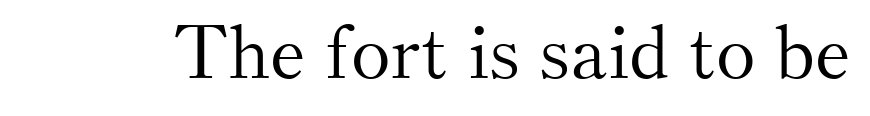
{"serif": "yes", "italic": "no", "bold": "no", "weight": "light", "width": "normal", "stroke_contrast": "medium", "x_height": "small", "monospaced": "no", "underline": "no", "letter_spacing": "normal", "letter_spacing_em": 0.0, "glyph_px": 75}
